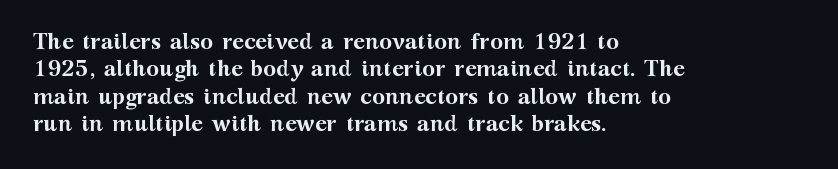
{"italic": "no", "bold": "yes", "underline": "no", "align": "left", "line_spacing_ratio": 1.24, "letter_spacing": "normal", "letter_spacing_em": 0.0, "glyph_px": 22}
